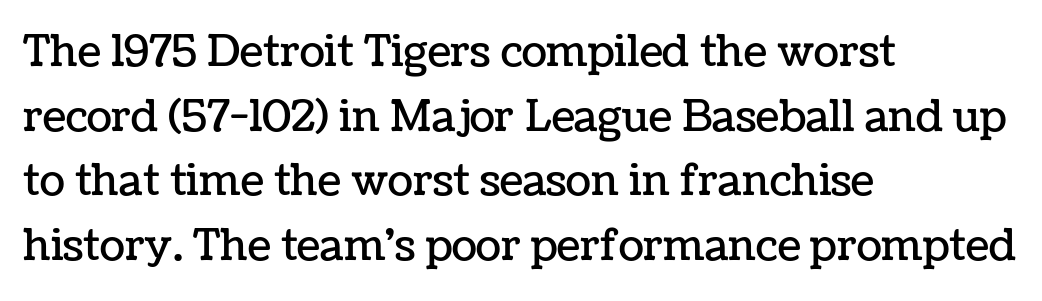
One-word summary of the alignment: left. Ordinary non-slanted type is in use. Letter spacing: default. The zone under the glyphs is completely vacant. Varying glyph widths throughout — classic text-font behaviour.
